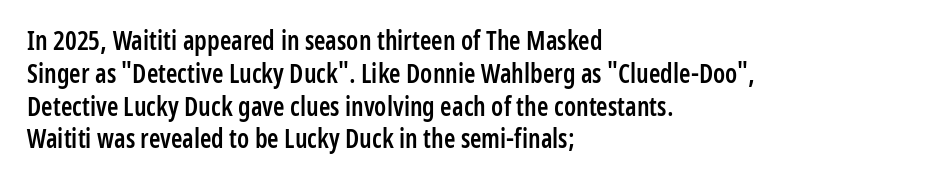
Q: Is the text bold? A: Semi-bold.
Q: Is the text italic (slanted)? A: No, it is upright.
Q: Is the text underlined? A: No.
Q: How is the paragraph aligned? A: Left-aligned.
Q: Is the spacing between letters normal or unusually wide? A: Normal.
Q: Is the spacing between lines tight, normal or loose? A: Normal.
